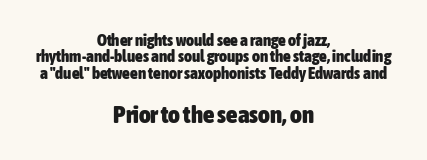
Q: Is the text bold? A: Yes.
Q: Is the text italic (slanted)? A: No, it is upright.
Q: Is the text underlined? A: No.
Q: How is the paragraph aligned? A: Centered.
Q: Is the spacing between letters normal or unusually wide? A: Normal.
Q: Is the spacing between lines tight, normal or loose? A: Tight.
Q: Which block of text is set in a larger size, the first (top) or the second (bottom)? A: The second (bottom) one.
